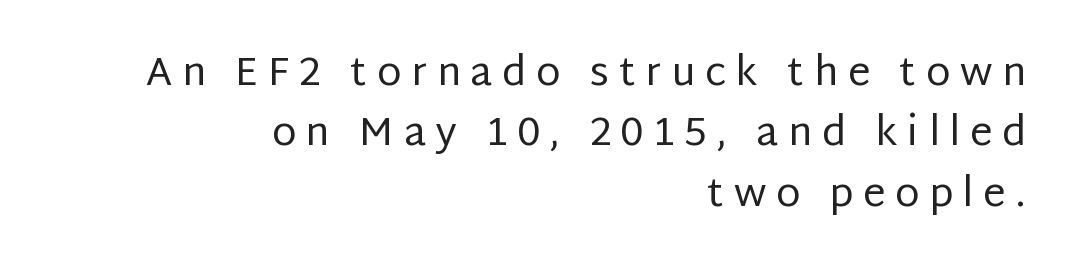
Q: Is the text bold? A: No.
Q: Is the text italic (slanted)? A: No, it is upright.
Q: Is the typeface a serif or a sans-serif typeface? A: Sans-serif.
Q: Is the text underlined? A: No.
Q: How is the paragraph aligned? A: Right-aligned.
Q: Is the spacing between letters normal or unusually wide? A: Unusually wide.
Q: Is the spacing between lines tight, normal or loose? A: Normal.
Q: Width (condensed, normal, or wide)? A: Normal.
Q: Stroke contrast? A: Low.
Q: x-height? A: Large.
Q: Monospaced? A: No.
